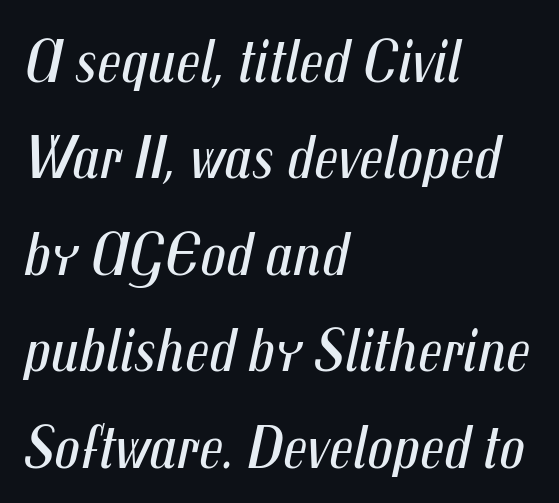
What stands out about the letter spacing? Nothing — it is the standard amount. Clear beneath every line of the passage. Summary of weight: not heavy and not bold. Do the characters align in a grid? No, the font is proportional.
